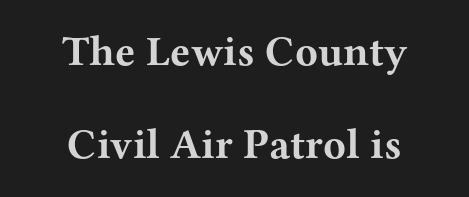
The image shows 42 px bold, wide serif type, upright; set centered, loose line spacing (2.22x), normal letter spacing, not underlined; medium stroke contrast and a medium x-height.
